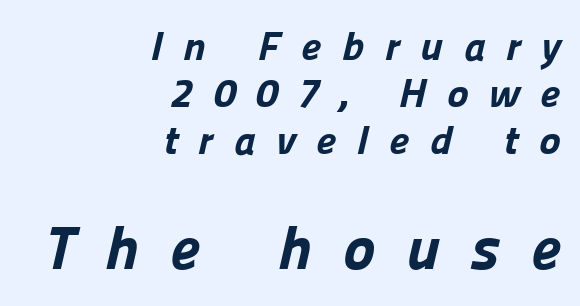
The image shows 61 px bold sans-serif type; set right-aligned, tight line spacing (1.15x), unusually wide letter spacing (+0.5 em), not underlined; the second (bottom) block is 1.49x larger; low stroke contrast and a medium x-height.
